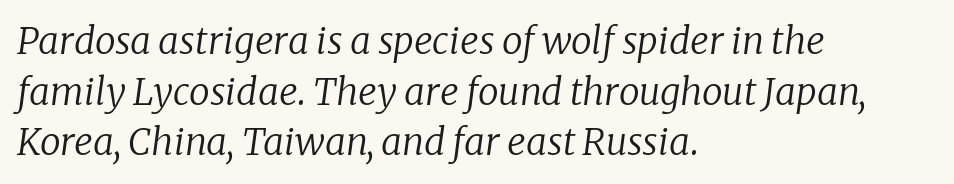
{"serif": "yes", "italic": "yes", "lean": "right", "slant_degrees": 8, "bold": "no", "weight": "regular", "width": "normal", "stroke_contrast": "low", "x_height": "medium", "monospaced": "no", "underline": "no", "align": "left", "line_spacing": "normal", "line_spacing_ratio": 1.37, "letter_spacing": "normal", "letter_spacing_em": 0.0, "glyph_px": 37}
